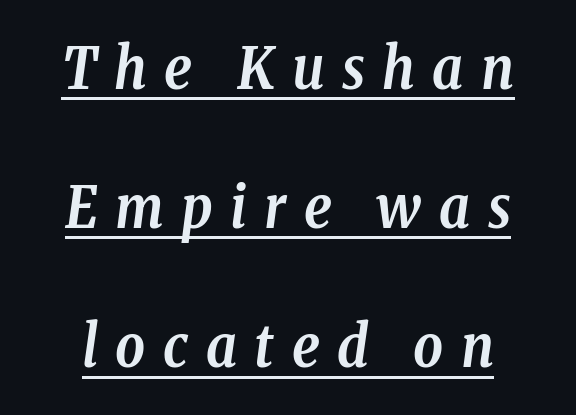
Q: Is the text bold? A: Yes.
Q: Is the text italic (slanted)? A: Yes, it leans right by about 8 degrees.
Q: Is the typeface a serif or a sans-serif typeface? A: Serif.
Q: Is the text underlined? A: Yes.
Q: Is the spacing between letters normal or unusually wide? A: Unusually wide.
Q: Is the spacing between lines tight, normal or loose? A: Loose.
Q: Width (condensed, normal, or wide)? A: Condensed.
Q: Stroke contrast? A: Low.
Q: x-height? A: Medium.
Q: Monospaced? A: No.
